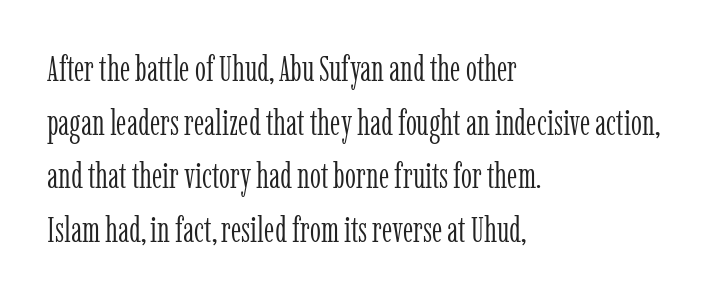
{"serif": "yes", "italic": "no", "bold": "no", "weight": "light", "width": "condensed", "stroke_contrast": "low", "x_height": "medium", "monospaced": "no", "underline": "no", "align": "left", "line_spacing": "normal", "line_spacing_ratio": 1.53, "letter_spacing": "normal", "letter_spacing_em": 0.0, "glyph_px": 35}
